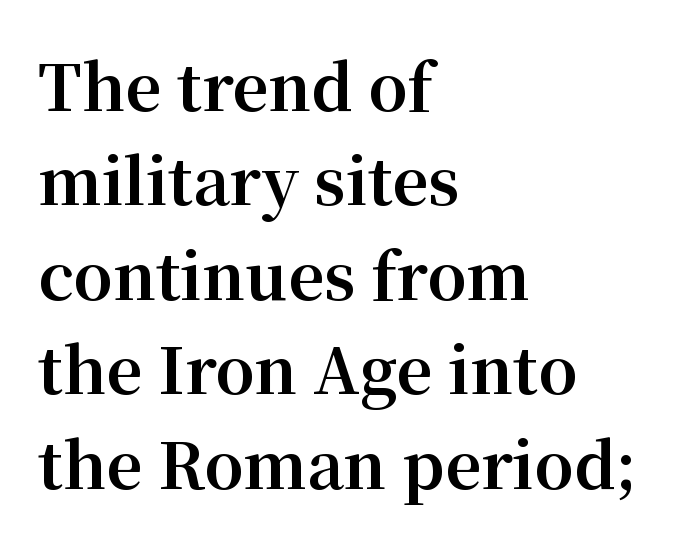
The image shows 63 px bold serif type, upright; set left-aligned, normal line spacing (1.5x), normal letter spacing, not underlined; medium stroke contrast and a medium x-height.
